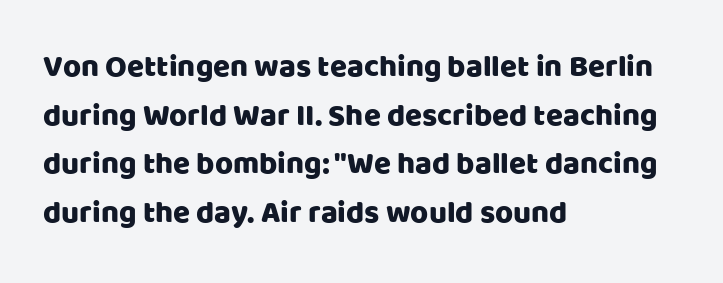
{"serif": "no", "italic": "no", "width": "normal", "stroke_contrast": "low", "x_height": "large", "monospaced": "no", "underline": "no", "align": "left", "line_spacing": "normal", "line_spacing_ratio": 1.57, "letter_spacing": "normal", "letter_spacing_em": 0.0, "glyph_px": 31}
